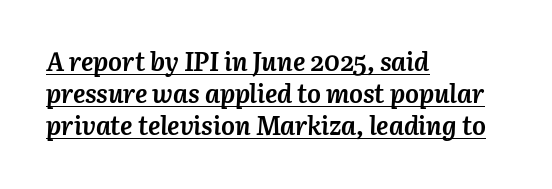
{"italic": "yes", "lean": "right", "slant_degrees": 3, "bold": "yes", "underline": "yes", "align": "left", "line_spacing_ratio": 1.24, "letter_spacing": "normal", "letter_spacing_em": 0.0, "glyph_px": 26}
